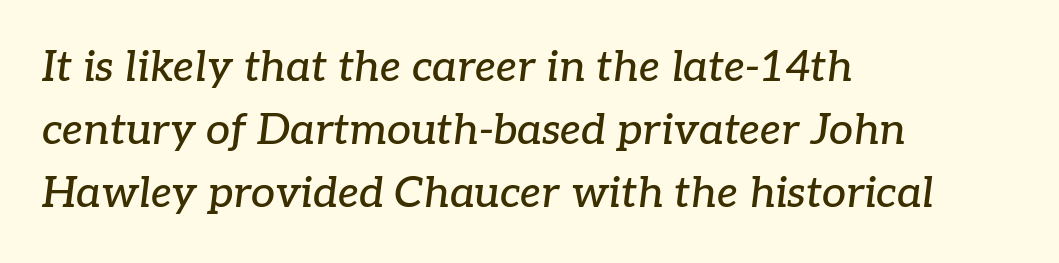
The image shows 43 px serif type, italic (leaning right); set left-aligned, normal line spacing (1.47x), normal letter spacing, not underlined; low stroke contrast and a medium x-height.
